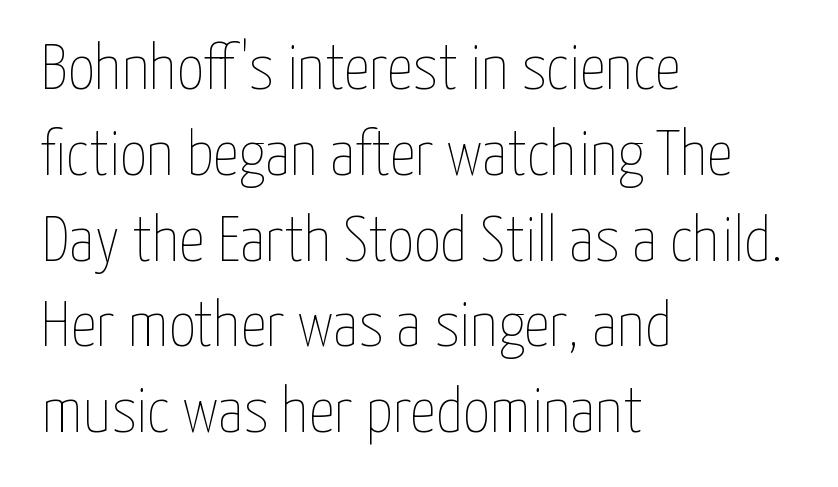
Weight: not bold — regular or lighter. Line beginnings align vertically; line endings do not. Unmarked baselines from the first word to the last. The letterforms sit shoulder to shoulder at normal distance.
